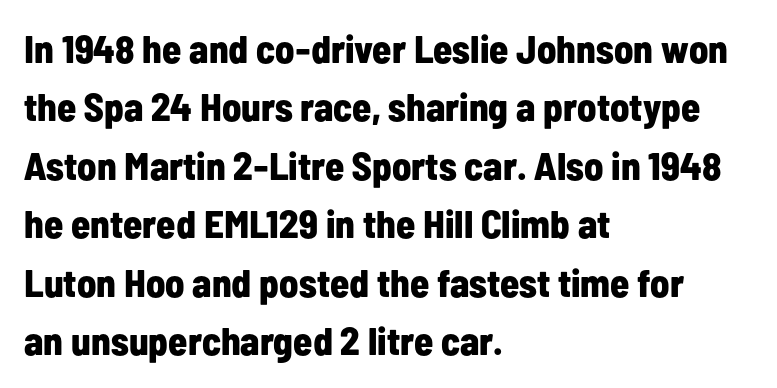
The image shows 39 px bold, condensed sans-serif type, upright; set left-aligned, normal line spacing (1.5x), normal letter spacing, not underlined; low stroke contrast and a medium x-height.
